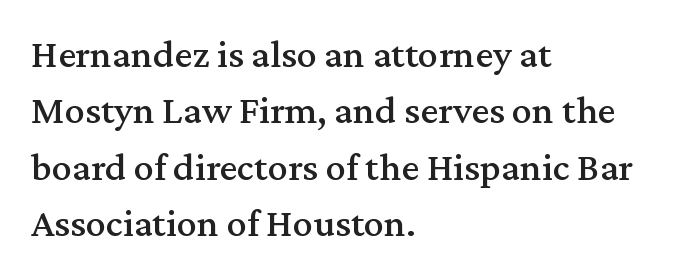
Q: Is the text italic (slanted)? A: No, it is upright.
Q: Is the typeface a serif or a sans-serif typeface? A: Serif.
Q: Is the text underlined? A: No.
Q: How is the paragraph aligned? A: Left-aligned.
Q: Is the spacing between letters normal or unusually wide? A: Normal.
Q: Is the spacing between lines tight, normal or loose? A: Normal.
Q: Width (condensed, normal, or wide)? A: Normal.
Q: Stroke contrast? A: Medium.
Q: x-height? A: Medium.
Q: Monospaced? A: No.
